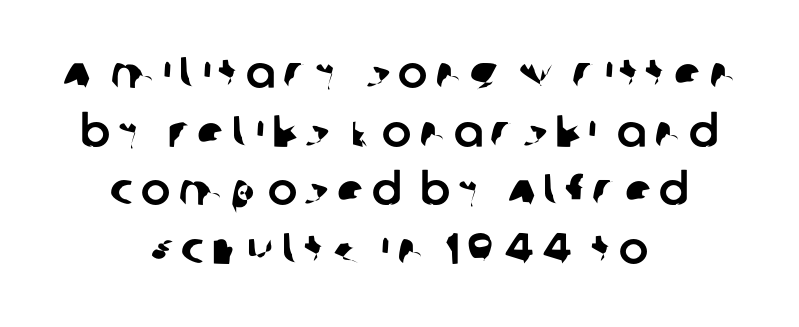
{"serif": "no", "width": "normal", "stroke_contrast": "low", "x_height": "large", "monospaced": "no", "underline": "no", "align": "center", "line_spacing": "normal", "line_spacing_ratio": 1.33, "glyph_px": 44}
